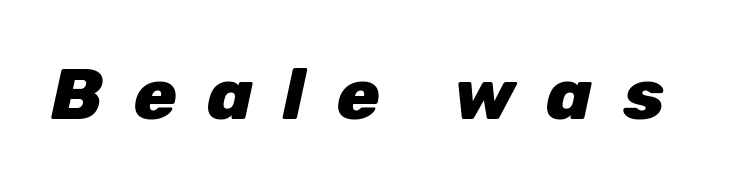
The image shows 72 px heavy type, italic (leaning right); set unusually wide letter spacing (+0.42 em), not underlined; low stroke contrast and a medium x-height.
